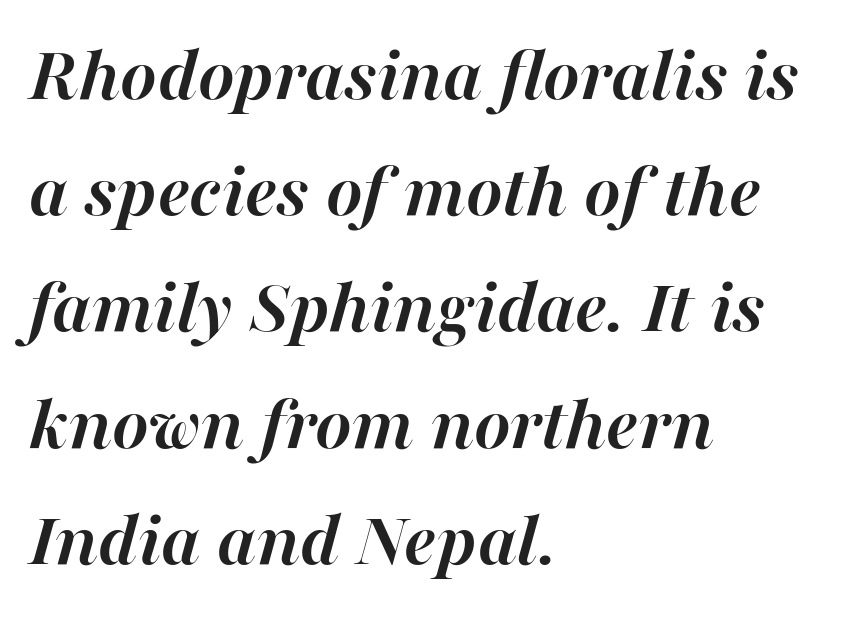
Is this a fixed-width face? No — the glyphs have proportional, varying widths. Standard letterfit; no display-style spreading of the glyphs. Pretty heavy lettering here — definitely bold. These lines stack with their left ends in a neat column. The rendering applies a slant to the glyphs.
